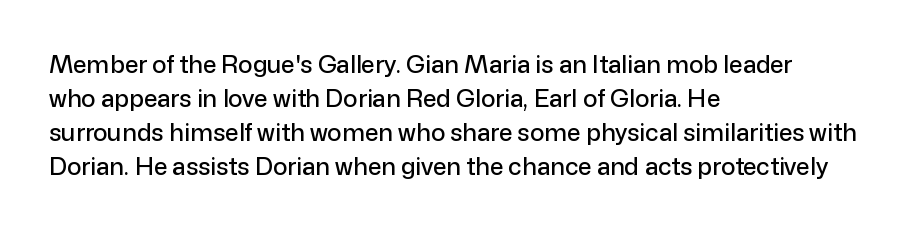
Q: Is the text italic (slanted)? A: No, it is upright.
Q: Is the text underlined? A: No.
Q: How is the paragraph aligned? A: Left-aligned.
Q: Is the spacing between letters normal or unusually wide? A: Normal.
Q: Is the spacing between lines tight, normal or loose? A: Normal.
